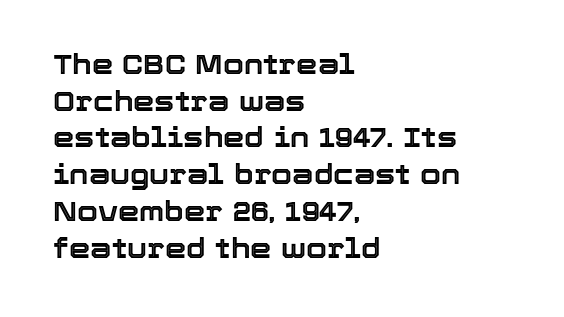
Alignment: flush left. The lettering stays uniformly vertical, giving the passage a roman look. The block of text has a typical density, with ordinary space between rows. Beneath every word, the page is bare. Compared with typical body copy, the letter spacing here is the same.
